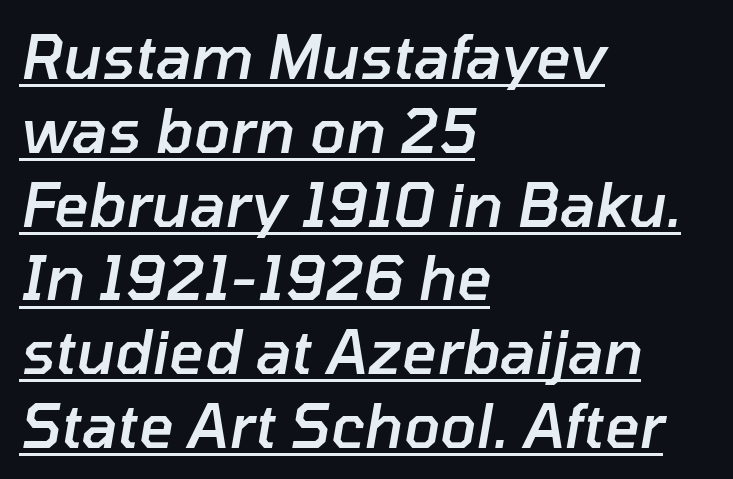
Q: Is the text bold? A: Semi-bold.
Q: Is the text italic (slanted)? A: Yes, it leans right by about 10 degrees.
Q: Is the text underlined? A: Yes.
Q: How is the paragraph aligned? A: Left-aligned.
Q: Is the spacing between letters normal or unusually wide? A: Normal.
Q: Width (condensed, normal, or wide)? A: Normal.
Q: Stroke contrast? A: Low.
Q: x-height? A: Medium.
Q: Monospaced? A: No.
